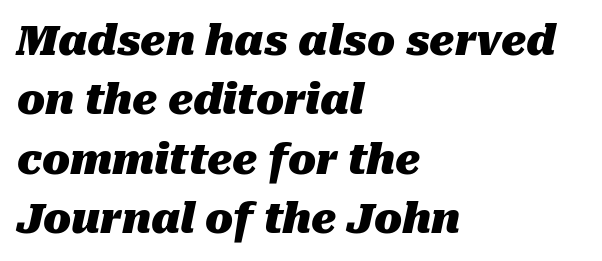
Q: Is the text bold? A: Yes.
Q: Is the text italic (slanted)? A: Yes, it leans right by about 10 degrees.
Q: Is the text underlined? A: No.
Q: How is the paragraph aligned? A: Left-aligned.
Q: Is the spacing between letters normal or unusually wide? A: Normal.
Q: Is the spacing between lines tight, normal or loose? A: Normal.
Q: Width (condensed, normal, or wide)? A: Normal.
Q: Stroke contrast? A: Medium.
Q: x-height? A: Medium.
Q: Monospaced? A: No.
